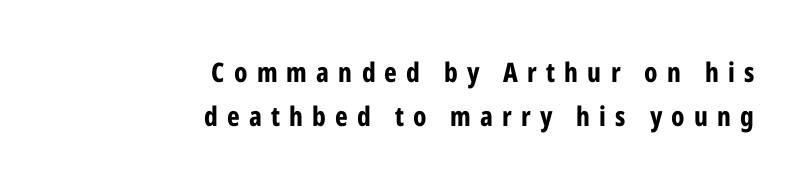
The image shows 27 px bold type, upright; set right-aligned, normal line spacing (1.63x), unusually wide letter spacing (+0.34 em), not underlined.
